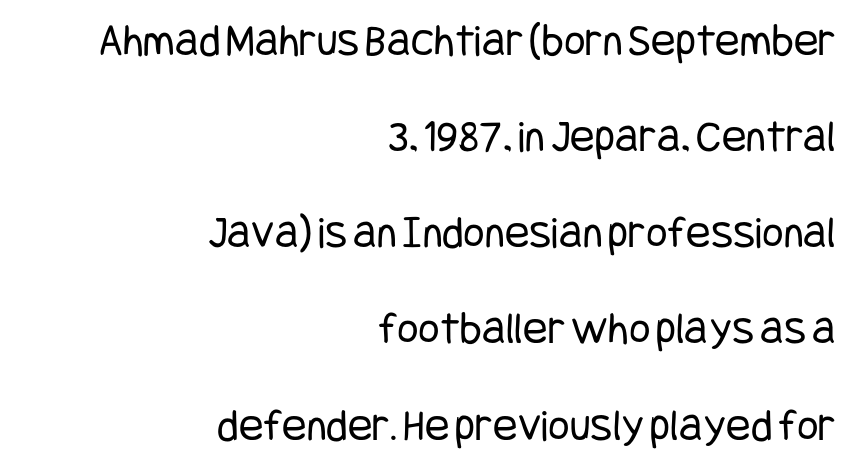
{"serif": "no", "italic": "no", "bold": "no", "weight": "regular", "width": "condensed", "stroke_contrast": "low", "x_height": "large", "underline": "no", "align": "right", "line_spacing": "loose", "line_spacing_ratio": 2.09, "letter_spacing": "normal", "letter_spacing_em": 0.0, "glyph_px": 46}
